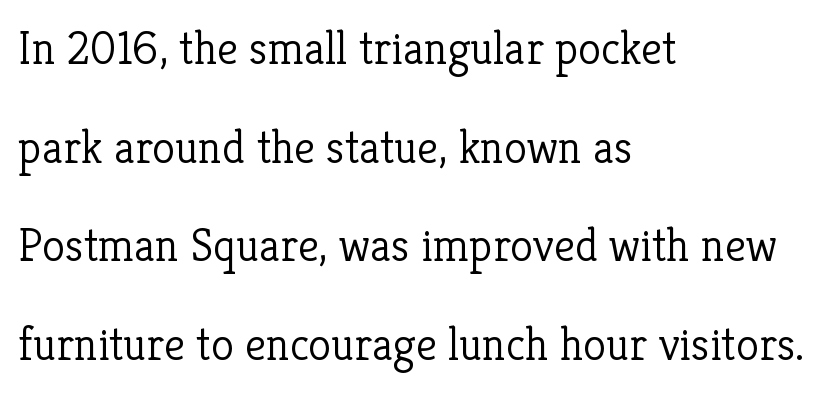
Anything drawn beneath the words? Only blank space. The letters stand upright; this is a roman face. If you drew a ruler down the left edge, every line would touch it. The letters carry serifs — small finishing strokes at the ends of their stems.
